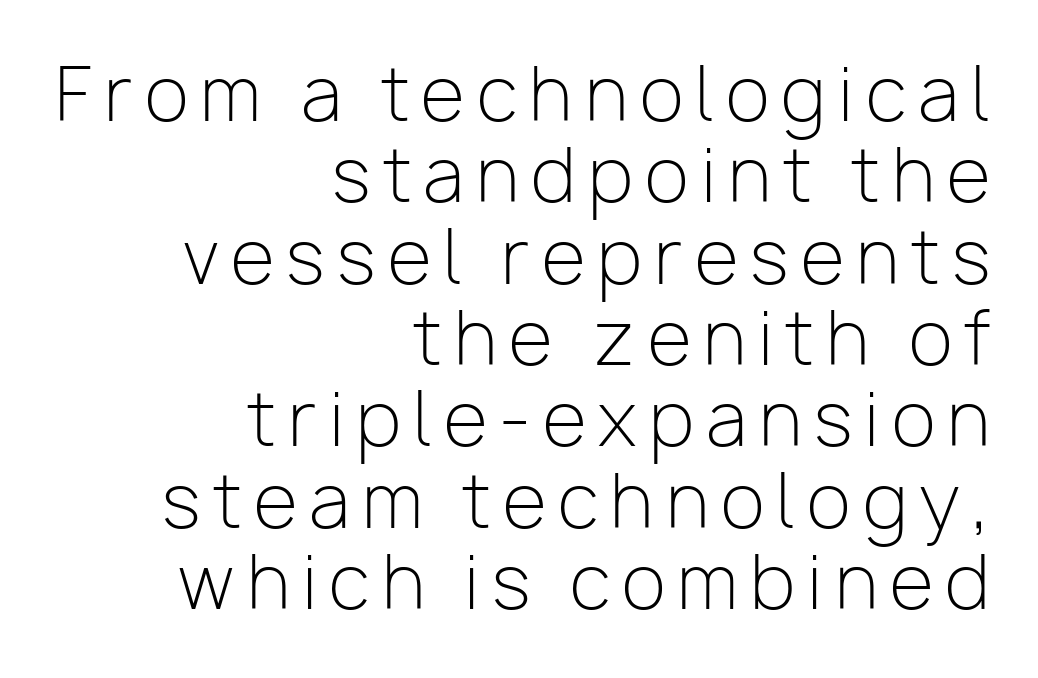
Words float on clear page, feet unadorned. Note the varied advance widths — an 'i' is clearly narrower than an 'm'. Font category for this specimen: sans-serif. Summary of weight: not heavy and not bold.
